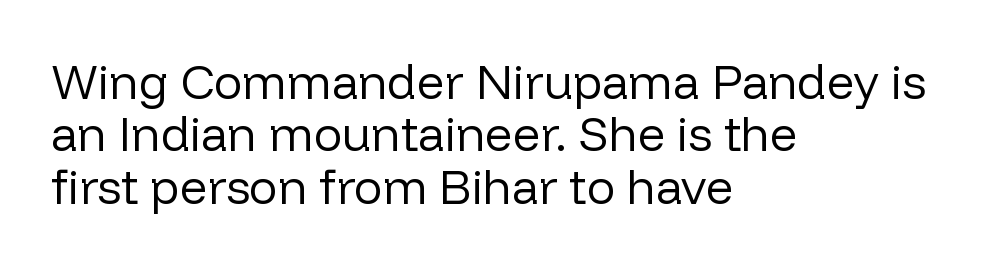
Notice how the passage keeps a crisp vertical edge on the left only. Is there much room between lines? No — they nearly touch. Proportional: the letters do not fall into vertical columns. Weight: in the light-to-regular range. Examine the stroke ends and you'll find no serifs.
